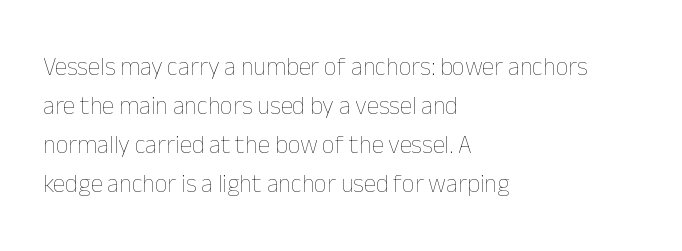
Q: Is the text bold? A: No.
Q: Is the text italic (slanted)? A: No, it is upright.
Q: Is the text underlined? A: No.
Q: How is the paragraph aligned? A: Left-aligned.
Q: Is the spacing between letters normal or unusually wide? A: Normal.
Q: Is the spacing between lines tight, normal or loose? A: Normal.
